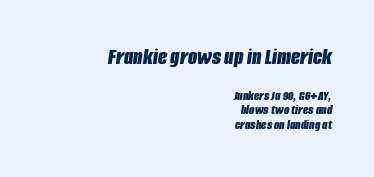
The image shows 24 px bold type, italic (leaning right); set right-aligned, tight line spacing (1.06x), normal letter spacing, not underlined; the first (top) block is 1.71x larger.
